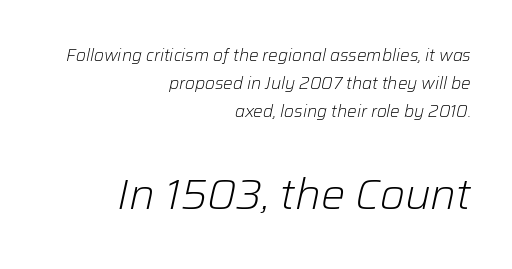
Size hierarchy here favors the trailing block over the leading one. Horizontal bands of white between lines are of average thickness. Words appear dense and cohesive because spacing is normal. Words float on clear page, feet unadorned.
